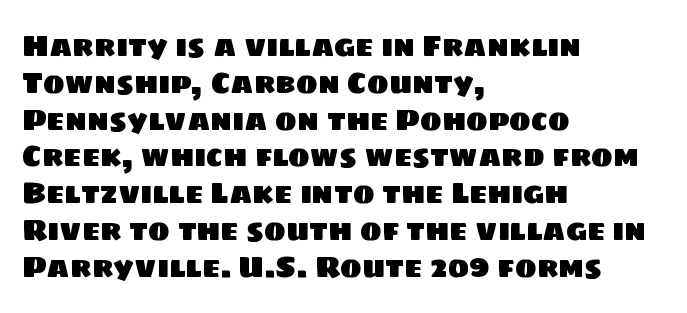
Think of a printed novel: that variable character pitch is what you see here. Look at the bottom of the vertical strokes: they stop flat, with no serifs. Caption: standard tracking, unaltered. The leading is moderate, giving the passage an even texture. If you drew a ruler down the left edge, every line would touch it. The words here are not underlined.
